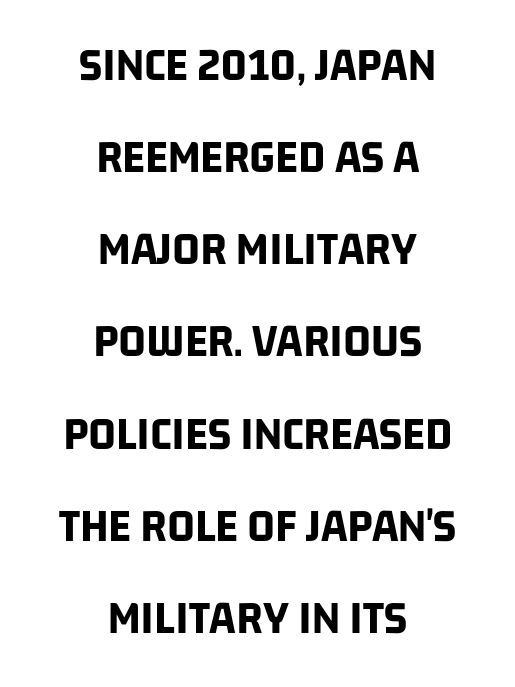
{"serif": "no", "bold": "yes", "weight": "bold", "width": "condensed", "stroke_contrast": "low", "x_height": "large", "monospaced": "no", "underline": "no", "align": "center", "line_spacing": "loose", "line_spacing_ratio": 1.92, "letter_spacing": "normal", "letter_spacing_em": 0.0, "glyph_px": 48}
